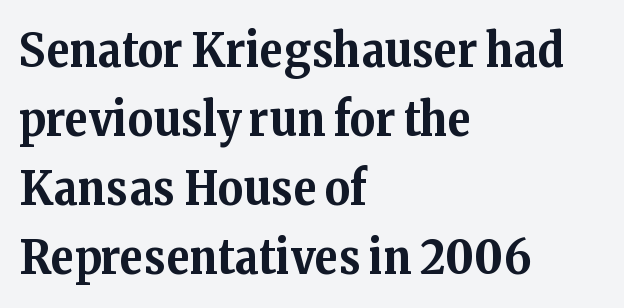
These lines are composed in type with serifs. Does the leading feel generous? No, just average. Typesetter's note: full bold, strokes at maximum text heaviness. You could call the tracking neutral — neither tight nor loose.
